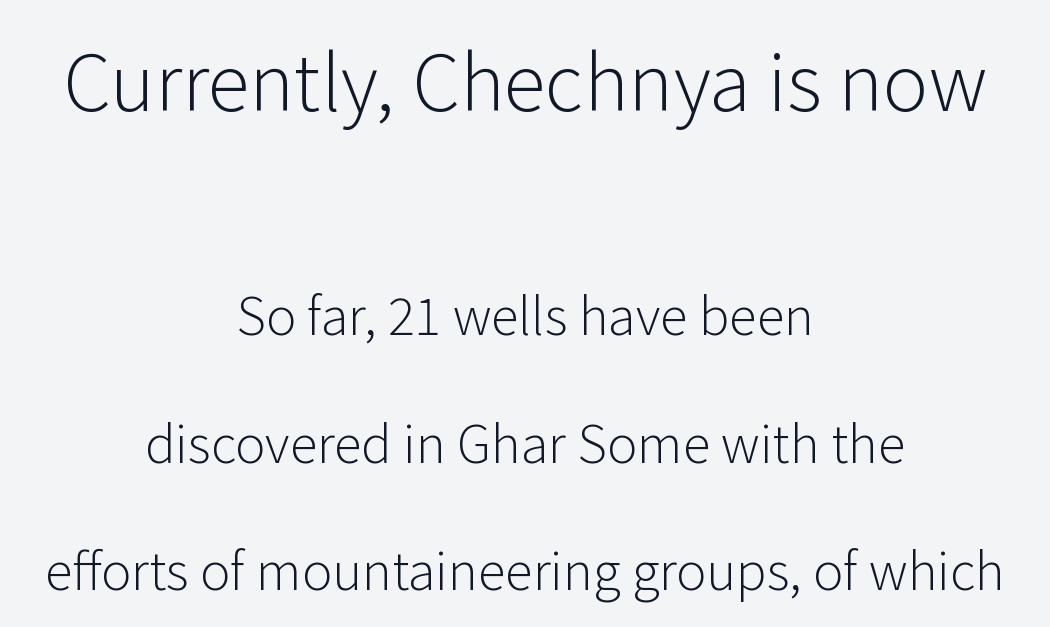
Q: Is the text bold? A: No.
Q: Is the text italic (slanted)? A: No, it is upright.
Q: Is the typeface a serif or a sans-serif typeface? A: Sans-serif.
Q: Is the text underlined? A: No.
Q: How is the paragraph aligned? A: Centered.
Q: Is the spacing between letters normal or unusually wide? A: Normal.
Q: Is the spacing between lines tight, normal or loose? A: Loose.
Q: Which block of text is set in a larger size, the first (top) or the second (bottom)? A: The first (top) one.
Q: Width (condensed, normal, or wide)? A: Normal.
Q: Stroke contrast? A: Low.
Q: x-height? A: Medium.
Q: Monospaced? A: No.
